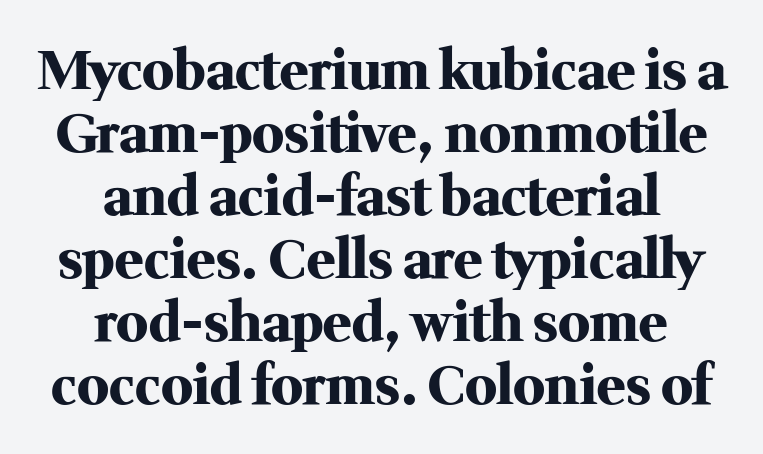
{"serif": "yes", "italic": "no", "bold": "yes", "weight": "heavy", "width": "normal", "stroke_contrast": "medium", "x_height": "medium", "monospaced": "no", "underline": "no", "align": "center", "line_spacing_ratio": 1.19, "letter_spacing": "normal", "letter_spacing_em": 0.0, "glyph_px": 53}
